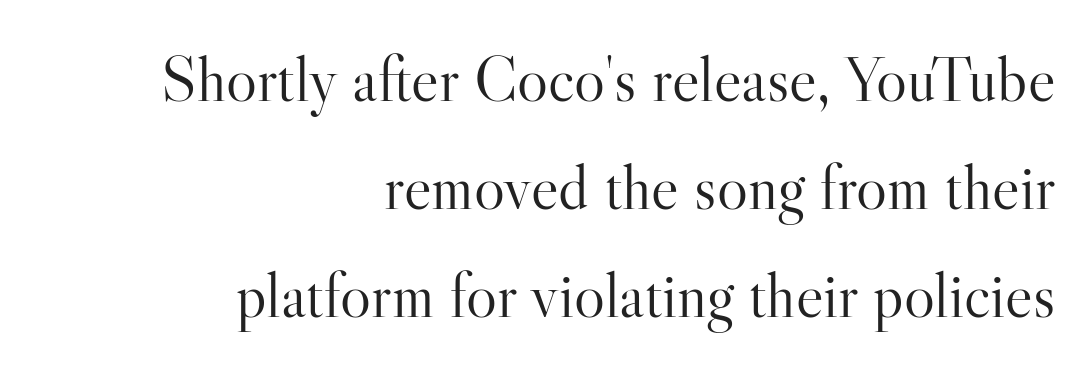
Q: Is the text bold? A: No.
Q: Is the text italic (slanted)? A: No, it is upright.
Q: Is the typeface a serif or a sans-serif typeface? A: Serif.
Q: Is the text underlined? A: No.
Q: How is the paragraph aligned? A: Right-aligned.
Q: Is the spacing between letters normal or unusually wide? A: Normal.
Q: Is the spacing between lines tight, normal or loose? A: Normal.
Q: Width (condensed, normal, or wide)? A: Normal.
Q: Stroke contrast? A: High.
Q: x-height? A: Small.
Q: Monospaced? A: No.
